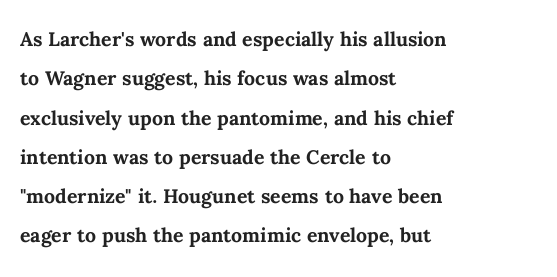
Q: Is the text bold? A: Yes.
Q: Is the text italic (slanted)? A: No, it is upright.
Q: Is the text underlined? A: No.
Q: How is the paragraph aligned? A: Left-aligned.
Q: Is the spacing between letters normal or unusually wide? A: Normal.
Q: Is the spacing between lines tight, normal or loose? A: Normal.
